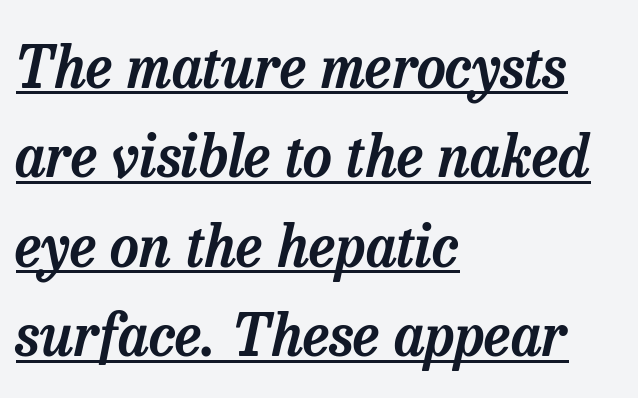
Q: Is the text italic (slanted)? A: Yes, it leans right by about 13 degrees.
Q: Is the typeface a serif or a sans-serif typeface? A: Serif.
Q: Is the text underlined? A: Yes.
Q: How is the paragraph aligned? A: Left-aligned.
Q: Is the spacing between letters normal or unusually wide? A: Normal.
Q: Is the spacing between lines tight, normal or loose? A: Normal.
Q: Width (condensed, normal, or wide)? A: Normal.
Q: Stroke contrast? A: Low.
Q: x-height? A: Medium.
Q: Monospaced? A: No.
